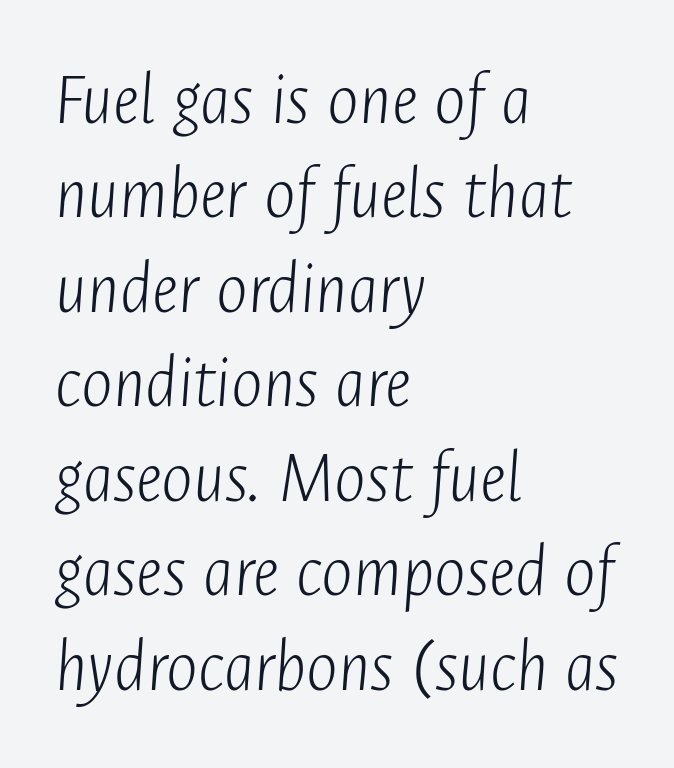
Q: Is the text bold? A: No.
Q: Is the text italic (slanted)? A: Yes, it leans right by about 4 degrees.
Q: Is the text underlined? A: No.
Q: How is the paragraph aligned? A: Left-aligned.
Q: Is the spacing between letters normal or unusually wide? A: Normal.
Q: Is the spacing between lines tight, normal or loose? A: Normal.
Q: Width (condensed, normal, or wide)? A: Condensed.
Q: Stroke contrast? A: Low.
Q: x-height? A: Medium.
Q: Monospaced? A: No.
